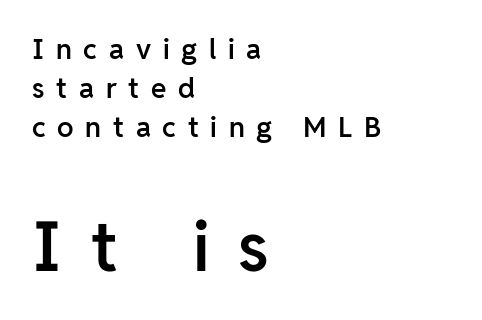
{"serif": "no", "italic": "no", "bold": "semi", "weight": "semibold", "width": "normal", "stroke_contrast": "low", "x_height": "medium", "monospaced": "no", "underline": "no", "align": "left", "line_spacing": "normal", "line_spacing_ratio": 1.39, "letter_spacing": "wide", "letter_spacing_em": 0.42, "larger_block": "second", "size_ratio": 2.46, "glyph_px": 69}
